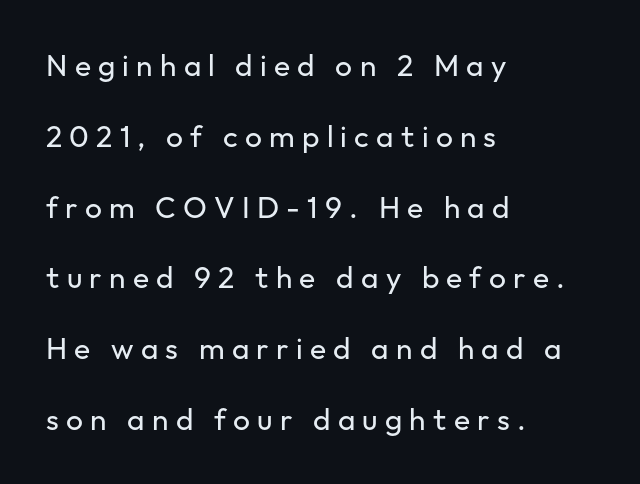
The image shows 30 px regular-weight sans-serif type, upright; set left-aligned, loose line spacing (2.36x), unusually wide letter spacing (+0.24 em), not underlined; low stroke contrast and a medium x-height.
